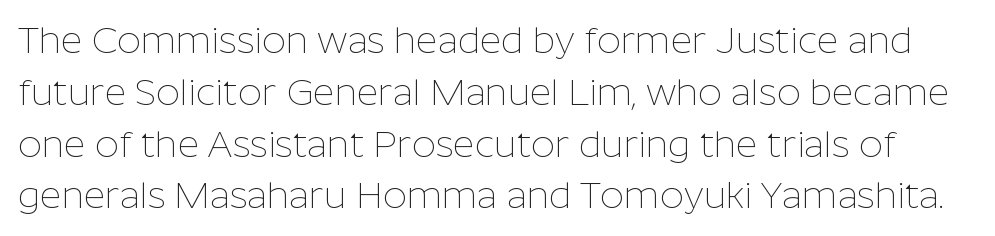
{"serif": "no", "italic": "no", "bold": "no", "weight": "thin", "width": "normal", "stroke_contrast": "low", "x_height": "medium", "monospaced": "no", "underline": "no", "line_spacing": "normal", "line_spacing_ratio": 1.4, "letter_spacing": "normal", "letter_spacing_em": 0.0, "glyph_px": 37}
